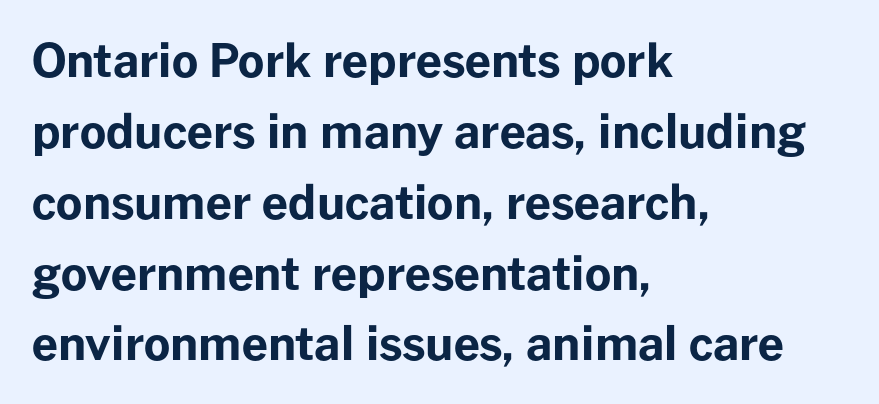
Q: Is the text bold? A: Yes.
Q: Is the text italic (slanted)? A: No, it is upright.
Q: Is the typeface a serif or a sans-serif typeface? A: Sans-serif.
Q: Is the text underlined? A: No.
Q: How is the paragraph aligned? A: Left-aligned.
Q: Is the spacing between letters normal or unusually wide? A: Normal.
Q: Is the spacing between lines tight, normal or loose? A: Normal.
Q: Width (condensed, normal, or wide)? A: Normal.
Q: Stroke contrast? A: Low.
Q: x-height? A: Medium.
Q: Monospaced? A: No.
